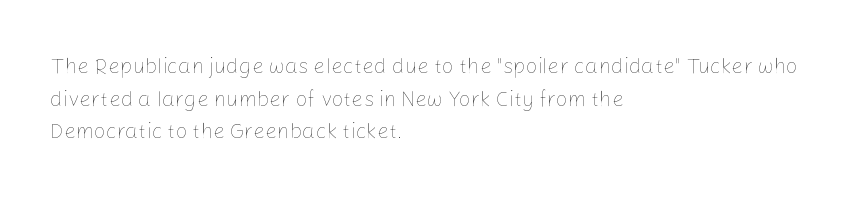
Q: Is the text bold? A: No.
Q: Is the text italic (slanted)? A: No, it is upright.
Q: Is the text underlined? A: No.
Q: How is the paragraph aligned? A: Left-aligned.
Q: Is the spacing between letters normal or unusually wide? A: Normal.
Q: Is the spacing between lines tight, normal or loose? A: Normal.
